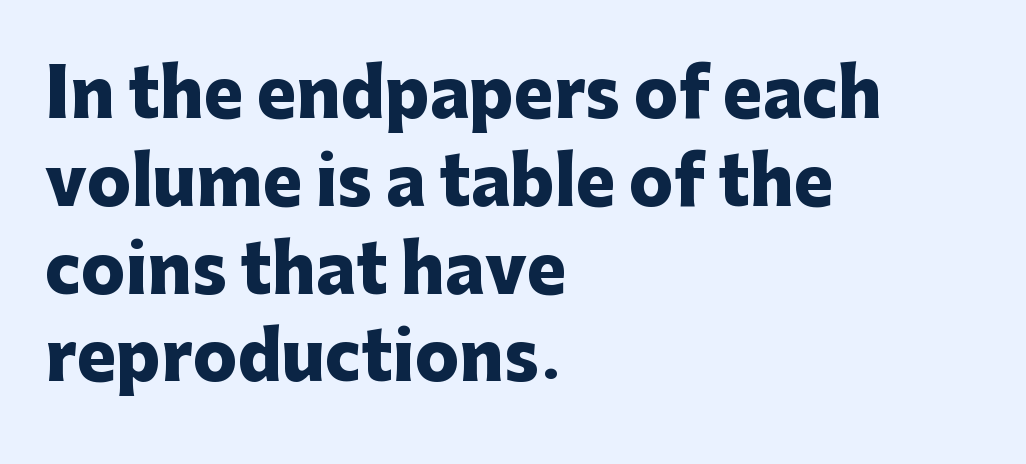
The image shows 66 px heavy sans-serif type, upright; set left-aligned, normal line spacing (1.33x), normal letter spacing, not underlined; low stroke contrast and a medium x-height.
